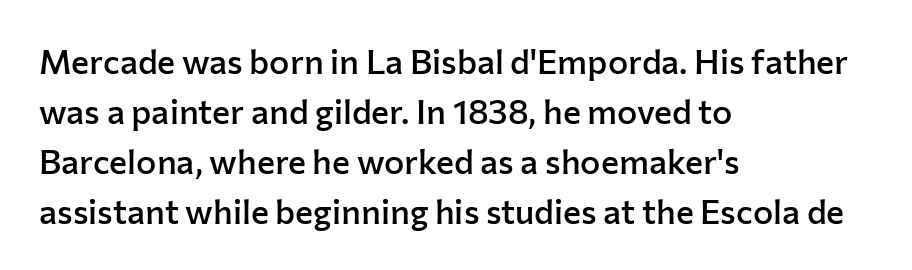
Q: Is the text bold? A: Semi-bold.
Q: Is the text italic (slanted)? A: No, it is upright.
Q: Is the typeface a serif or a sans-serif typeface? A: Sans-serif.
Q: Is the text underlined? A: No.
Q: How is the paragraph aligned? A: Left-aligned.
Q: Is the spacing between letters normal or unusually wide? A: Normal.
Q: Is the spacing between lines tight, normal or loose? A: Normal.
Q: Width (condensed, normal, or wide)? A: Normal.
Q: Stroke contrast? A: Low.
Q: x-height? A: Medium.
Q: Monospaced? A: No.
